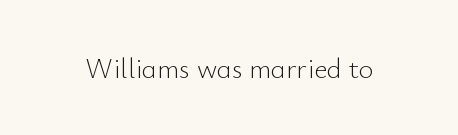
The image shows 28 px light sans-serif type, upright; set normal letter spacing, not underlined; low stroke contrast and a small x-height.
